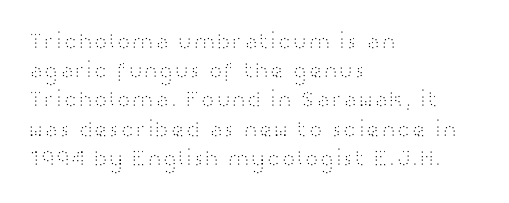
Q: Is the text bold? A: No.
Q: Is the text italic (slanted)? A: No, it is upright.
Q: Is the text underlined? A: No.
Q: How is the paragraph aligned? A: Left-aligned.
Q: Is the spacing between letters normal or unusually wide? A: Normal.
Q: Is the spacing between lines tight, normal or loose? A: Normal.
